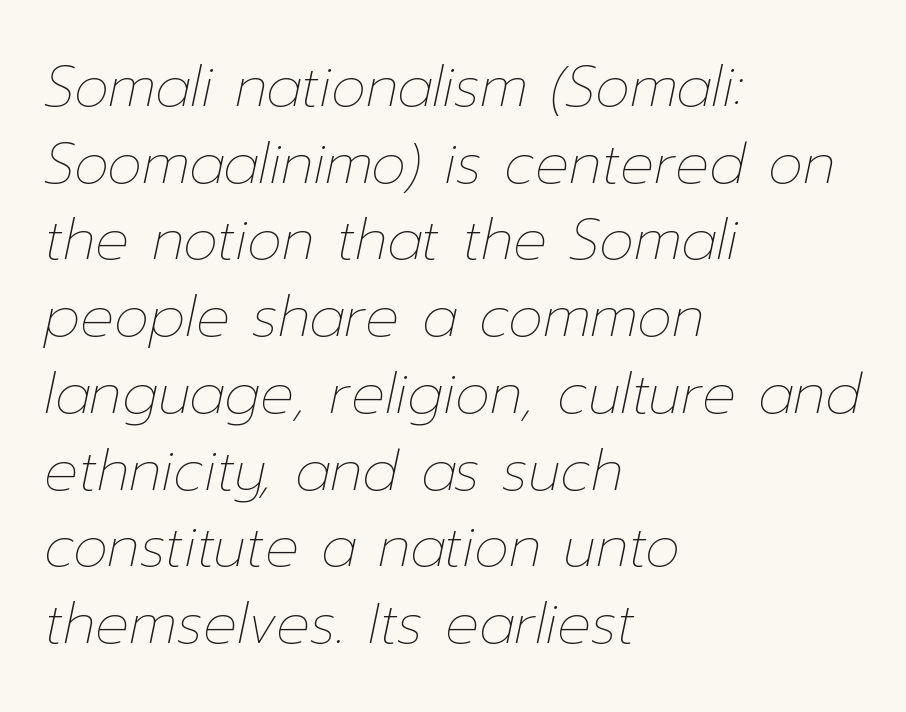
The image shows 56 px thin type, italic (leaning right); set left-aligned, normal line spacing (1.37x), normal letter spacing, not underlined; low stroke contrast and a medium x-height.
